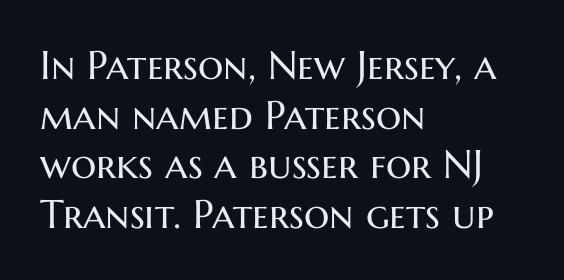
The image shows 40 px regular-weight sans-serif type, upright; set left-aligned, line spacing 1.24x, normal letter spacing, not underlined; medium stroke contrast and a medium x-height.
